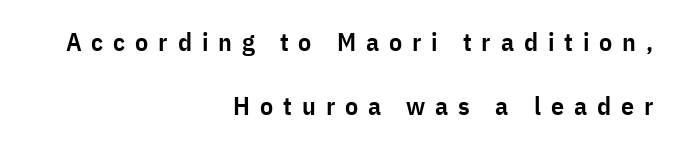
{"italic": "no", "bold": "semi", "underline": "no", "align": "right", "line_spacing": "loose", "line_spacing_ratio": 2.45, "letter_spacing": "wide", "letter_spacing_em": 0.38, "glyph_px": 26}
